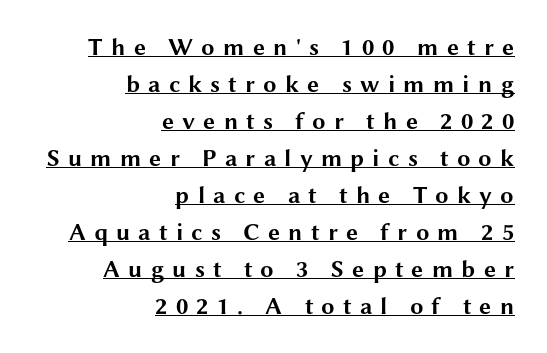
Underlining? Definitely there. The vertical gap from one line to the next is medium. Caption: bold face, heavy strokes. Posture: straight, roman, zero tilt. Alignment: flush right. Glyph-to-glyph distance is far greater than everyday printed text.
